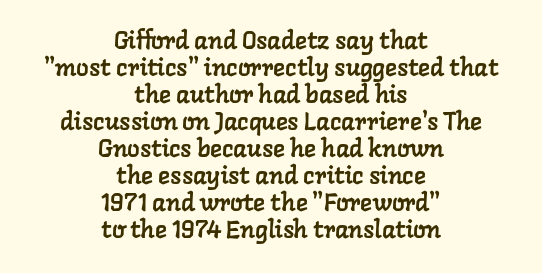
The image shows 25 px text type; set centered, tight line spacing (1.08x), normal letter spacing, not underlined.
